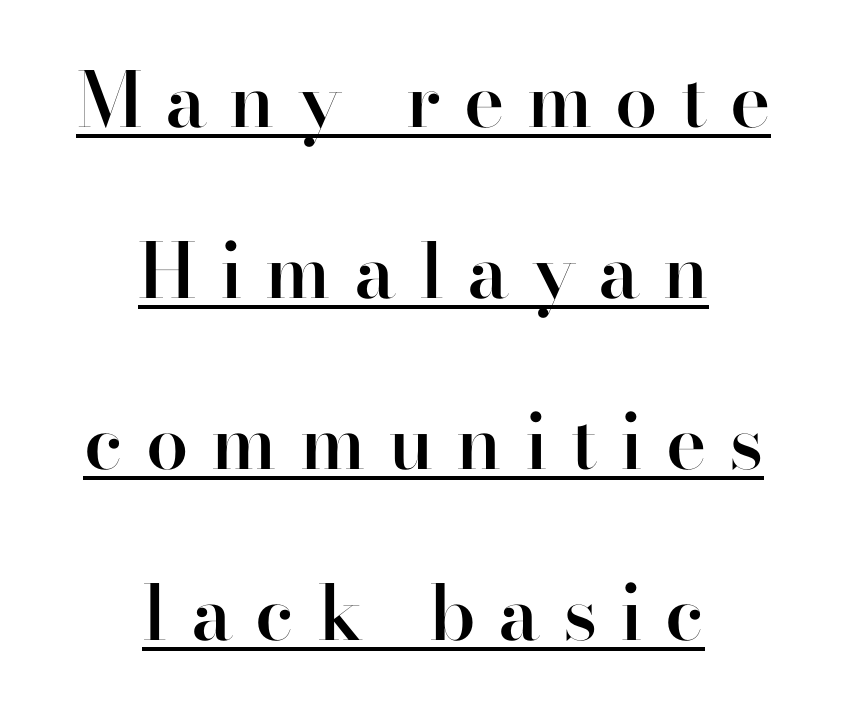
One-word summary of the alignment: center. Spacing verdict: proportional, widths tailored to each character. The specimen reads as upright at a glance. Caption: semibold face, moderately heavy strokes. The block of text is sparse from top to bottom, with ample space between rows. Does the type have serifs? Yes, each stem ends in a small foot.
